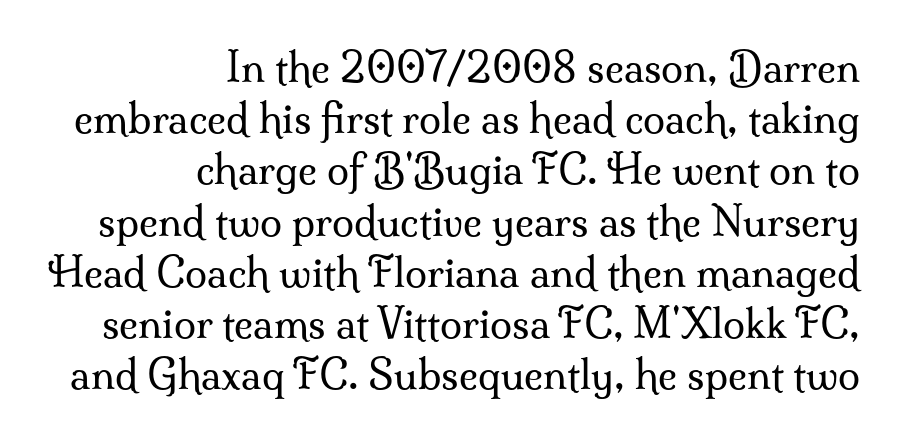
Q: Is the text bold? A: No.
Q: Is the text italic (slanted)? A: No, it is upright.
Q: Is the typeface a serif or a sans-serif typeface? A: Serif.
Q: Is the text underlined? A: No.
Q: How is the paragraph aligned? A: Right-aligned.
Q: Is the spacing between letters normal or unusually wide? A: Normal.
Q: Is the spacing between lines tight, normal or loose? A: Normal.
Q: Width (condensed, normal, or wide)? A: Normal.
Q: Stroke contrast? A: Medium.
Q: x-height? A: Small.
Q: Monospaced? A: No.
